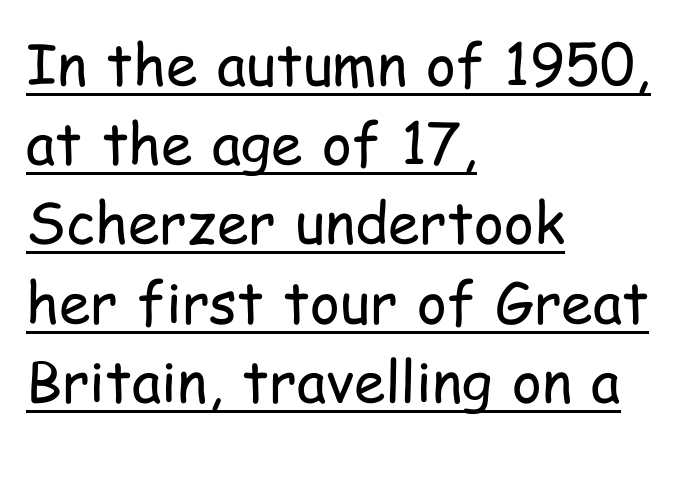
Q: Is the text bold? A: No.
Q: Is the text italic (slanted)? A: No, it is upright.
Q: Is the typeface a serif or a sans-serif typeface? A: Sans-serif.
Q: Is the text underlined? A: Yes.
Q: How is the paragraph aligned? A: Left-aligned.
Q: Is the spacing between letters normal or unusually wide? A: Normal.
Q: Is the spacing between lines tight, normal or loose? A: Normal.
Q: Width (condensed, normal, or wide)? A: Condensed.
Q: Stroke contrast? A: Low.
Q: x-height? A: Medium.
Q: Monospaced? A: No.
